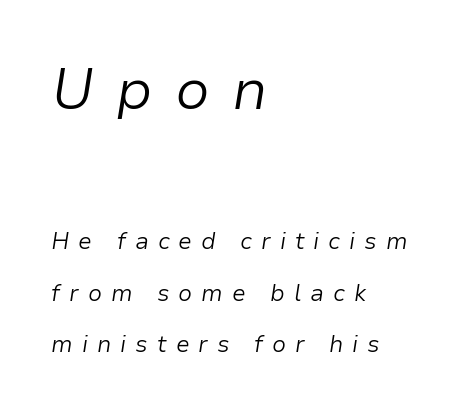
{"italic": "yes", "lean": "right", "slant_degrees": 9, "bold": "no", "weight": "light", "width": "normal", "stroke_contrast": "low", "x_height": "medium", "monospaced": "no", "underline": "no", "align": "left", "line_spacing": "loose", "line_spacing_ratio": 2.25, "letter_spacing": "wide", "letter_spacing_em": 0.39, "larger_block": "first", "size_ratio": 2.48, "glyph_px": 57}
